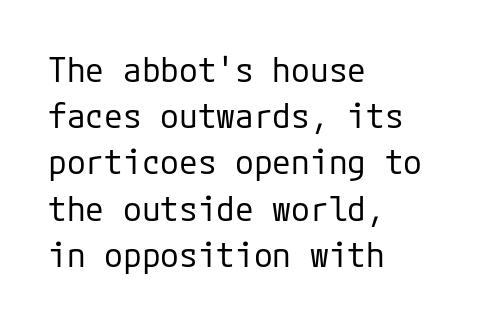
The image shows 34 px regular-weight sans-serif type, upright; set left-aligned, normal line spacing (1.36x), normal letter spacing, not underlined; low stroke contrast and a medium x-height.
